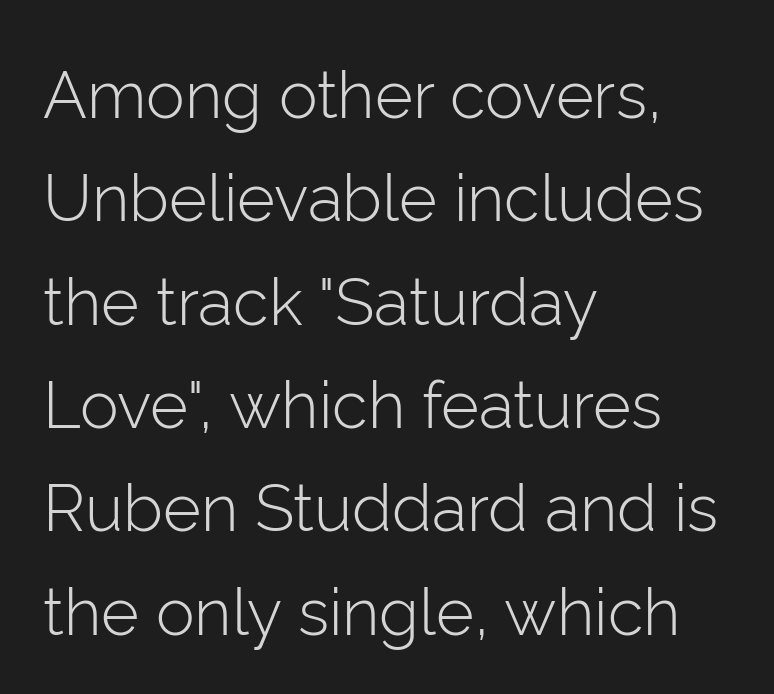
Q: Is the text bold? A: No.
Q: Is the text italic (slanted)? A: No, it is upright.
Q: Is the typeface a serif or a sans-serif typeface? A: Sans-serif.
Q: Is the text underlined? A: No.
Q: How is the paragraph aligned? A: Left-aligned.
Q: Is the spacing between letters normal or unusually wide? A: Normal.
Q: Is the spacing between lines tight, normal or loose? A: Normal.
Q: Width (condensed, normal, or wide)? A: Normal.
Q: Stroke contrast? A: Low.
Q: x-height? A: Medium.
Q: Monospaced? A: No.
